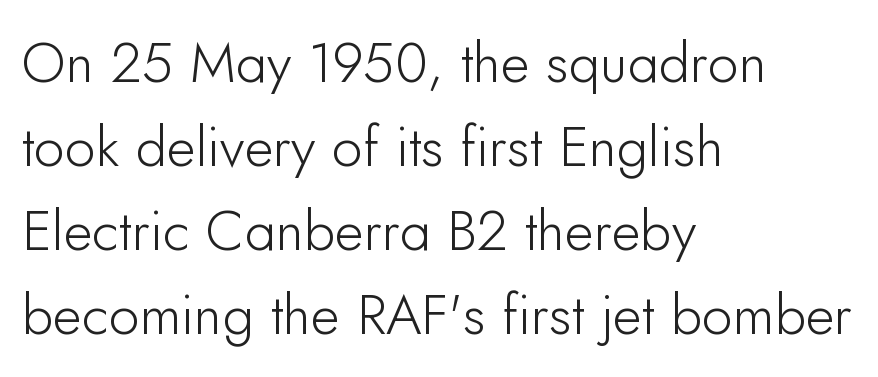
Does the leading feel generous? No, just average. Looks like regular typesetting: each glyph gets only the width it needs. The specimen omits any rule beneath the text block's lines. What stands out about the letter spacing? Nothing — it is the standard amount.
